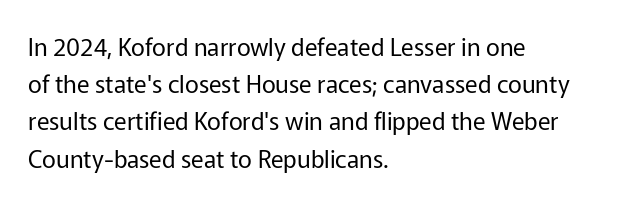
Q: Is the text bold? A: No.
Q: Is the text italic (slanted)? A: No, it is upright.
Q: Is the text underlined? A: No.
Q: How is the paragraph aligned? A: Left-aligned.
Q: Is the spacing between letters normal or unusually wide? A: Normal.
Q: Is the spacing between lines tight, normal or loose? A: Normal.
